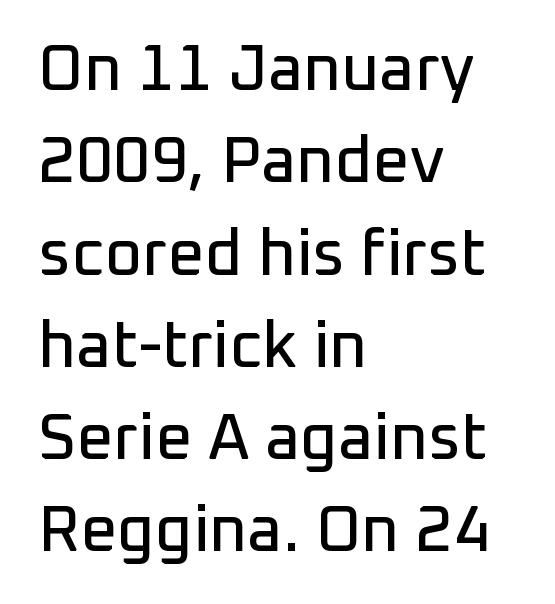
This rendering employs a face without finishing strokes, i.e., a sans-serif. Here the designer chose a conventional face with non-uniform glyph widths. If you drew a line through each stem, it would be perfectly vertical. Anything drawn beneath the words? Only blank space. Normally led — the rows are evenly, conventionally spaced.
